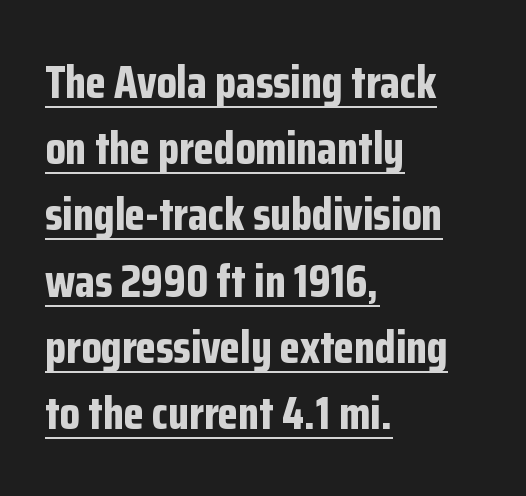
{"serif": "no", "italic": "no", "bold": "yes", "weight": "bold", "width": "condensed", "stroke_contrast": "low", "x_height": "medium", "monospaced": "no", "underline": "yes", "align": "left", "line_spacing": "normal", "line_spacing_ratio": 1.44, "letter_spacing": "normal", "letter_spacing_em": 0.0, "glyph_px": 46}
